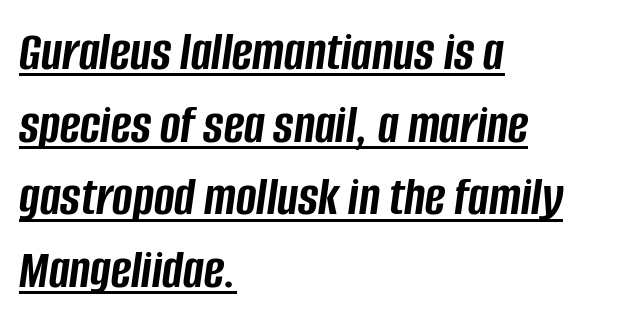
The image shows 55 px semibold, condensed type, italic (leaning right); set left-aligned, normal line spacing (1.32x), normal letter spacing, underlined; low stroke contrast and a large x-height.
